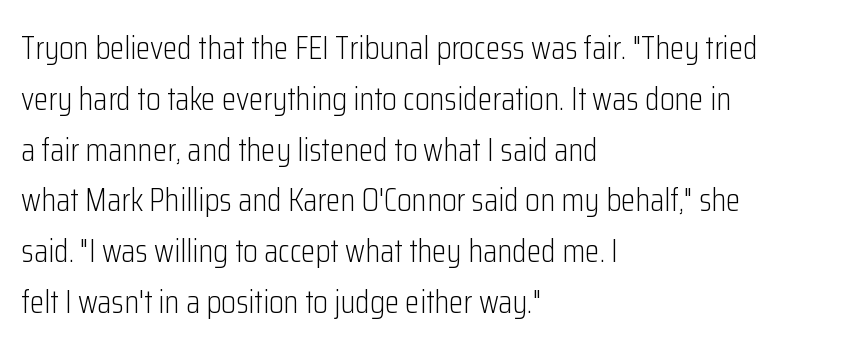
The image shows 33 px light, condensed sans-serif type, upright; set left-aligned, normal line spacing (1.54x), normal letter spacing, not underlined; low stroke contrast and a medium x-height.
